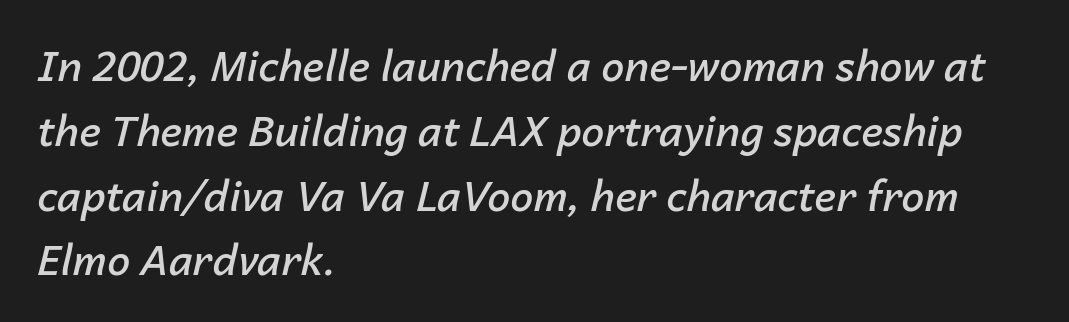
The image shows 41 px semibold type, italic (leaning right); set left-aligned, normal line spacing (1.58x), normal letter spacing, not underlined; low stroke contrast and a medium x-height.
